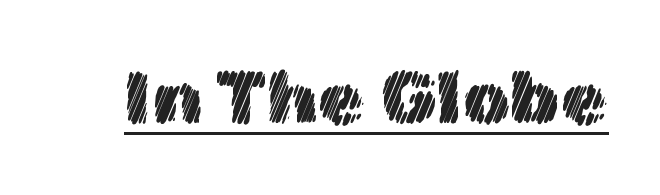
Q: Is the text italic (slanted)? A: No, it is upright.
Q: Is the text underlined? A: Yes.
Q: Is the spacing between letters normal or unusually wide? A: Normal.
Q: Width (condensed, normal, or wide)? A: Normal.
Q: x-height? A: Medium.
Q: Monospaced? A: No.
